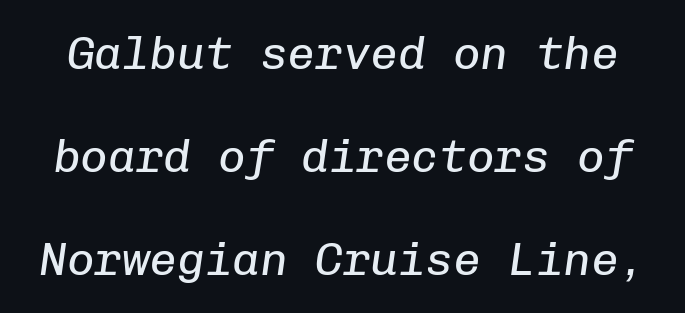
{"italic": "yes", "lean": "right", "slant_degrees": 8, "bold": "no", "weight": "regular", "width": "normal", "stroke_contrast": "low", "x_height": "medium", "monospaced": "yes", "underline": "no", "line_spacing": "loose", "line_spacing_ratio": 2.24, "letter_spacing": "normal", "letter_spacing_em": 0.0, "glyph_px": 46}
